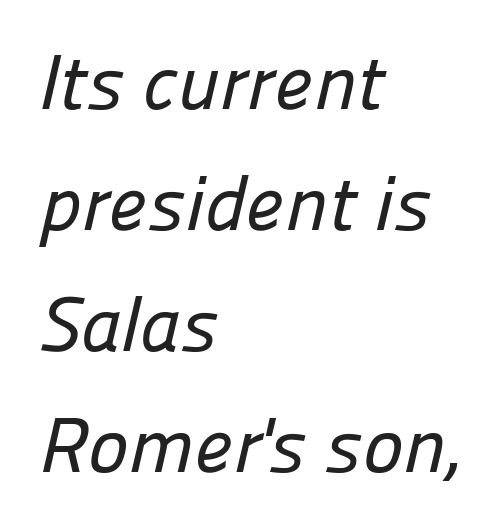
Tracking value appears to be zero — textbook default spacing. The face used here is proportionally spaced, like ordinary book or web type. A sans-serif font was chosen for this passage. Lines of text with bare space underneath. Compared with a centered layout, this one pins lines to the left instead.
